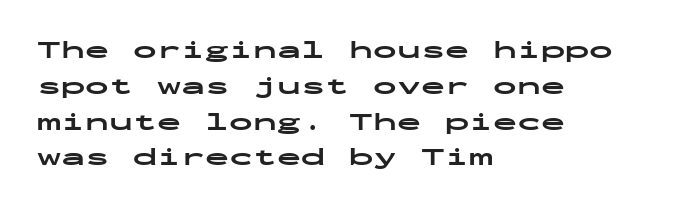
{"italic": "no", "bold": "yes", "underline": "no", "align": "left", "line_spacing": "normal", "line_spacing_ratio": 1.49, "letter_spacing": "normal", "letter_spacing_em": 0.0, "glyph_px": 24}
